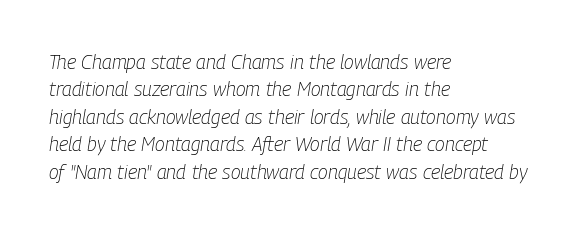
Q: Is the text bold? A: No.
Q: Is the text italic (slanted)? A: Yes, it leans right by about 9 degrees.
Q: Is the text underlined? A: No.
Q: How is the paragraph aligned? A: Left-aligned.
Q: Is the spacing between letters normal or unusually wide? A: Normal.
Q: Is the spacing between lines tight, normal or loose? A: Normal.
